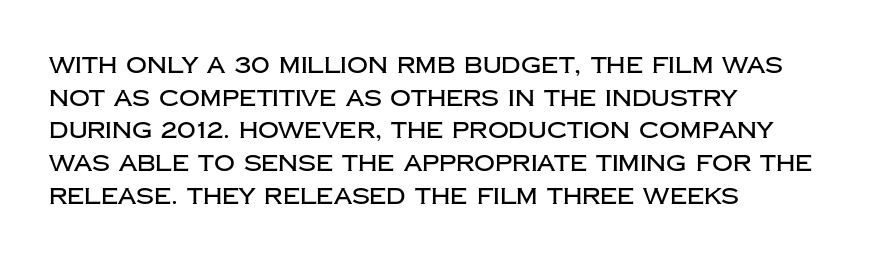
{"italic": "no", "underline": "no", "align": "left", "line_spacing": "normal", "line_spacing_ratio": 1.42, "letter_spacing": "normal", "letter_spacing_em": 0.0, "glyph_px": 23}
